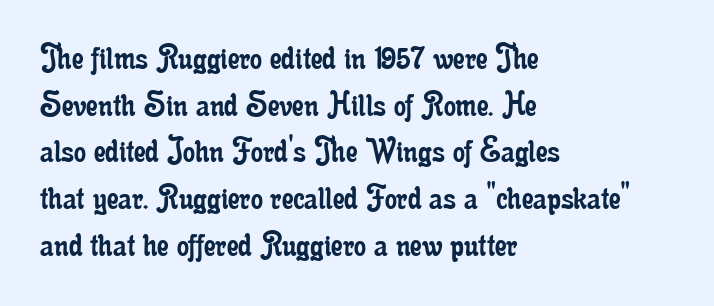
The image shows 38 px regular-weight, condensed serif type, upright; set left-aligned, line spacing 1.23x, normal letter spacing, not underlined; low stroke contrast and a small x-height.
